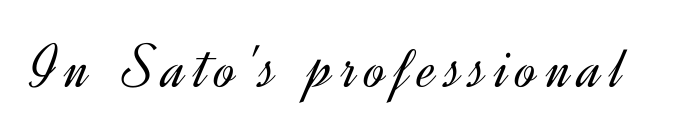
Q: Is the text bold? A: No.
Q: Is the text italic (slanted)? A: Yes.
Q: Is the typeface a serif or a sans-serif typeface? A: Sans-serif.
Q: Is the text underlined? A: No.
Q: Width (condensed, normal, or wide)? A: Normal.
Q: x-height? A: Small.
Q: Monospaced? A: No.
